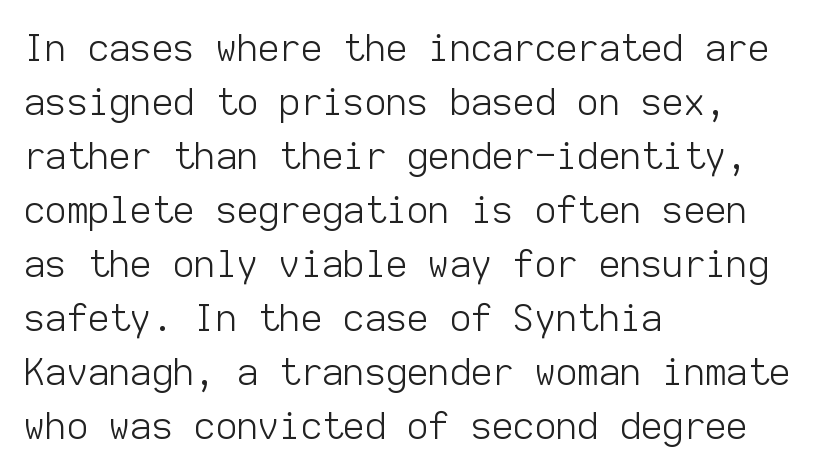
The lettering stays uniformly vertical, giving the passage a roman look. Fixed-width glyphs throughout — classic coding-font behaviour. The words here are not underlined. Layout note: lines flush left. Check where the strokes stop: nothing finishes them off — pure sans. This sample uses plain, unmodified letter spacing.
